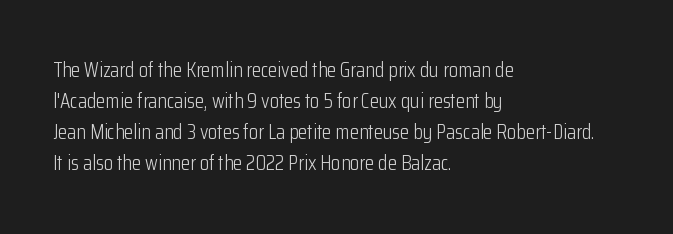
No chunkiness to these letters — they're not bold. The area under the type is left untouched. This rendering uses left alignment, leaving the right contour irregular. The font's upright variant was chosen for this text. Compared with typical body copy, the letter spacing here is the same.
